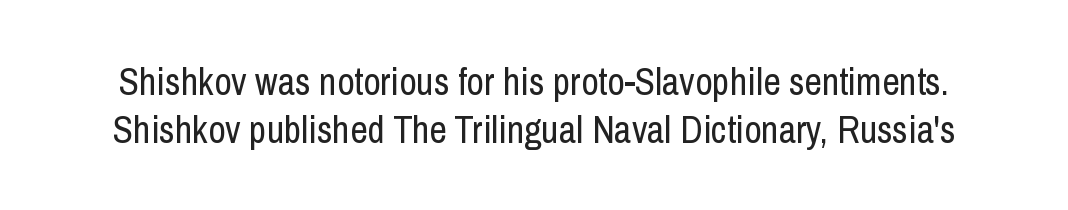
Quick note: interline space is typical. Italic? Not at all — the glyphs are vertical. This sample uses plain, unmodified letter spacing. The baseline area is clear. The text was rendered using a sans face with plain stroke endings. Stems and bowls with no extra thickness — not bold.
